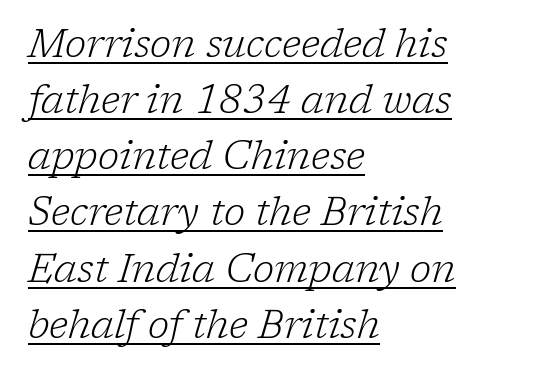
The image shows 39 px light serif type, italic (leaning right); set left-aligned, normal line spacing (1.44x), normal letter spacing, underlined; low stroke contrast and a medium x-height.
